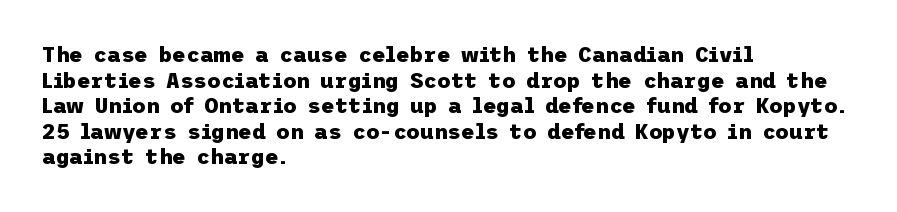
{"italic": "no", "bold": "yes", "underline": "no", "align": "left", "line_spacing_ratio": 1.22, "letter_spacing": "normal", "letter_spacing_em": 0.0, "glyph_px": 21}
